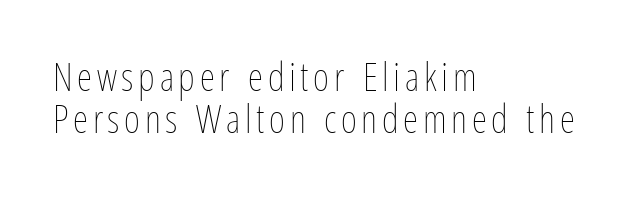
{"italic": "no", "bold": "no", "weight": "thin", "width": "condensed", "stroke_contrast": "low", "x_height": "medium", "monospaced": "no", "underline": "no", "align": "left", "line_spacing": "tight", "line_spacing_ratio": 1.07, "glyph_px": 39}
